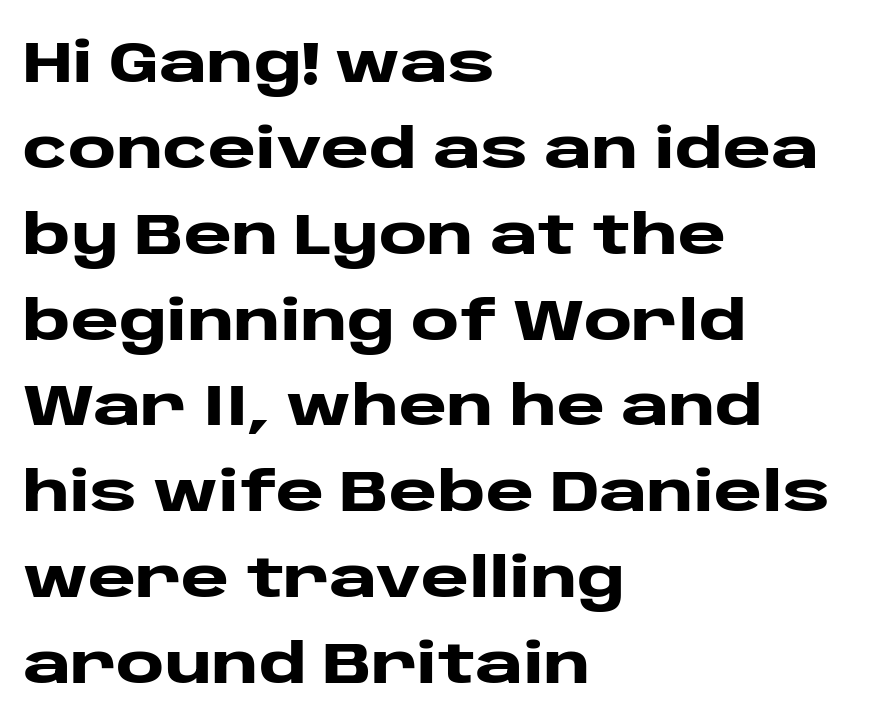
{"serif": "no", "italic": "no", "bold": "yes", "weight": "heavy", "width": "wide", "stroke_contrast": "low", "x_height": "large", "monospaced": "no", "underline": "no", "align": "left", "line_spacing": "normal", "line_spacing_ratio": 1.48, "letter_spacing": "normal", "letter_spacing_em": 0.0, "glyph_px": 58}
